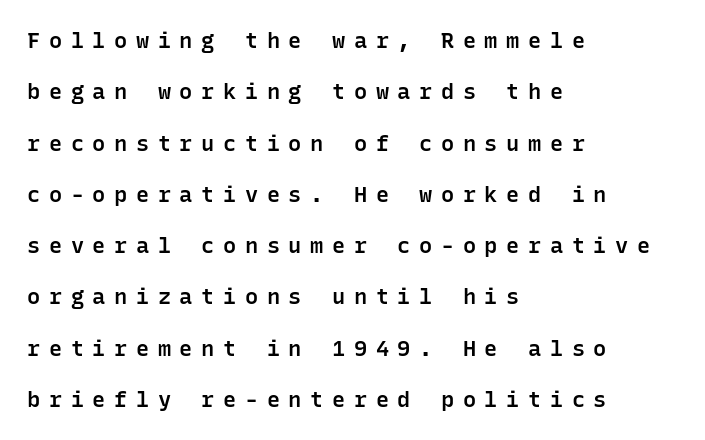
The image shows 22 px text type, upright; set left-aligned, loose line spacing (2.33x), unusually wide letter spacing (+0.39 em), not underlined.
